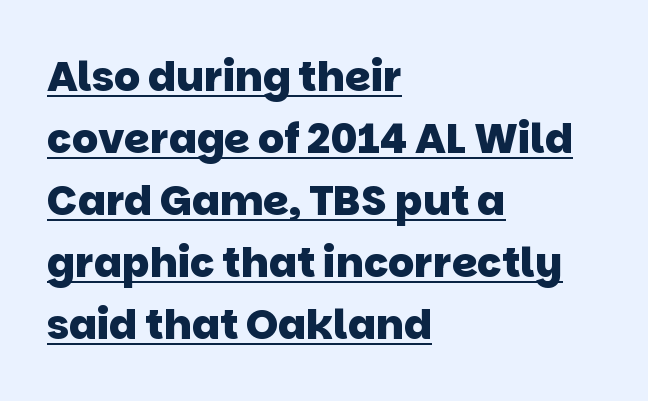
Q: Is the text bold? A: Yes.
Q: Is the typeface a serif or a sans-serif typeface? A: Sans-serif.
Q: Is the text underlined? A: Yes.
Q: How is the paragraph aligned? A: Left-aligned.
Q: Is the spacing between letters normal or unusually wide? A: Normal.
Q: Is the spacing between lines tight, normal or loose? A: Normal.
Q: Width (condensed, normal, or wide)? A: Normal.
Q: Stroke contrast? A: Low.
Q: x-height? A: Large.
Q: Monospaced? A: No.
